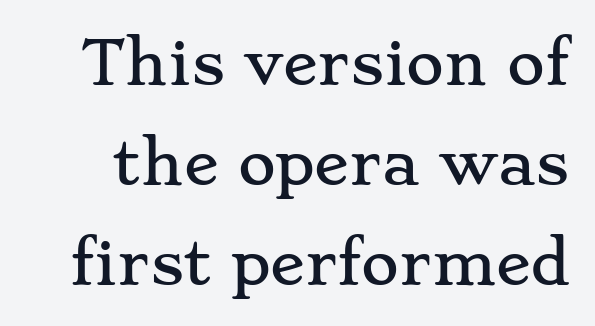
Serifs: yes, visible at the terminals of the letterforms. The letters sit at their default tracking, neither squeezed nor spread. This sample uses an upright cut, with every glyph sitting square on the baseline. Just letters on the line, the space beneath them empty.
